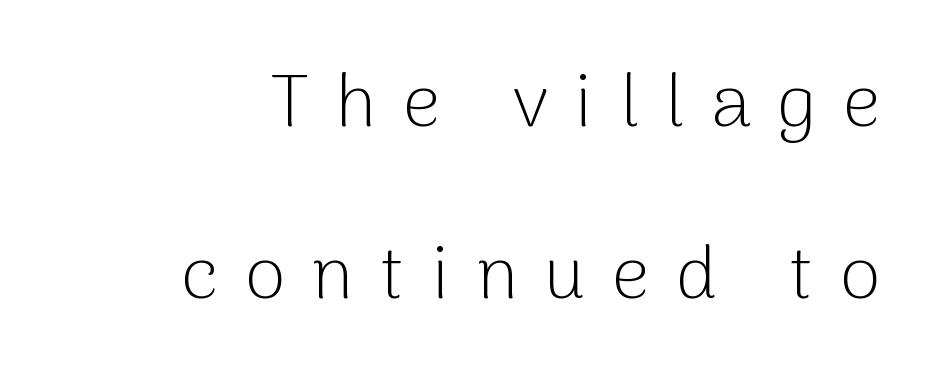
{"serif": "no", "italic": "no", "bold": "no", "weight": "light", "width": "normal", "stroke_contrast": "low", "x_height": "medium", "monospaced": "no", "underline": "no", "align": "right", "line_spacing": "loose", "line_spacing_ratio": 2.32, "letter_spacing": "wide", "letter_spacing_em": 0.36, "glyph_px": 74}
